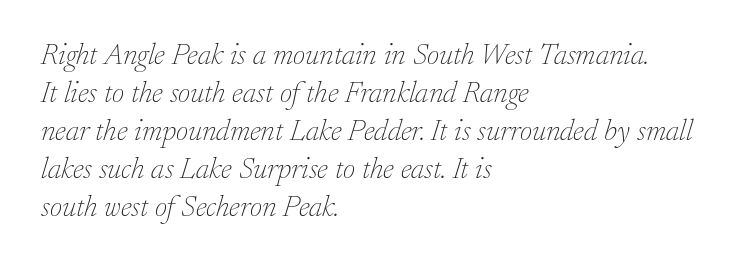
A classic flush-left, rag-right setting is used for this passage. Serif or sans? Serif — the stroke terminals have little feet. The font sits on the lighter half of the weight spectrum, regular included. The passage shown has conventional tracking throughout. The font's italic variant was chosen for this text.
